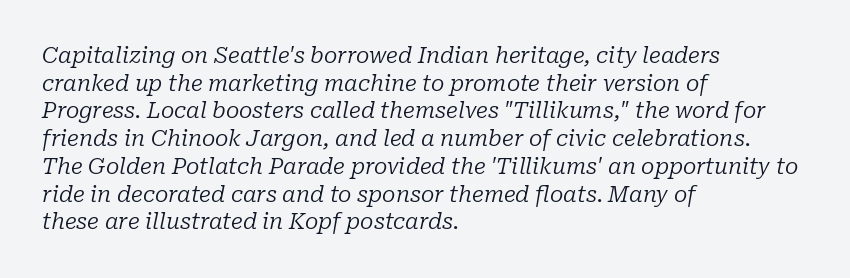
Q: Is the text bold? A: No.
Q: Is the text italic (slanted)? A: Yes, it leans right by about 10 degrees.
Q: Is the text underlined? A: No.
Q: How is the paragraph aligned? A: Left-aligned.
Q: Is the spacing between letters normal or unusually wide? A: Normal.
Q: Is the spacing between lines tight, normal or loose? A: Normal.
